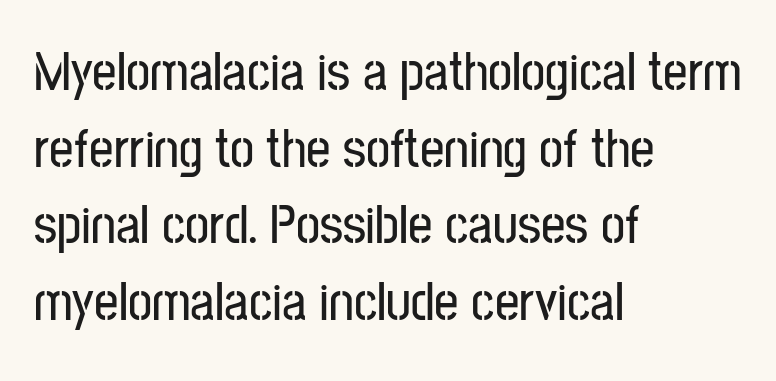
{"serif": "no", "italic": "no", "width": "condensed", "stroke_contrast": "low", "x_height": "medium", "monospaced": "no", "underline": "no", "align": "left", "line_spacing": "normal", "line_spacing_ratio": 1.42, "letter_spacing": "normal", "letter_spacing_em": 0.0, "glyph_px": 54}
